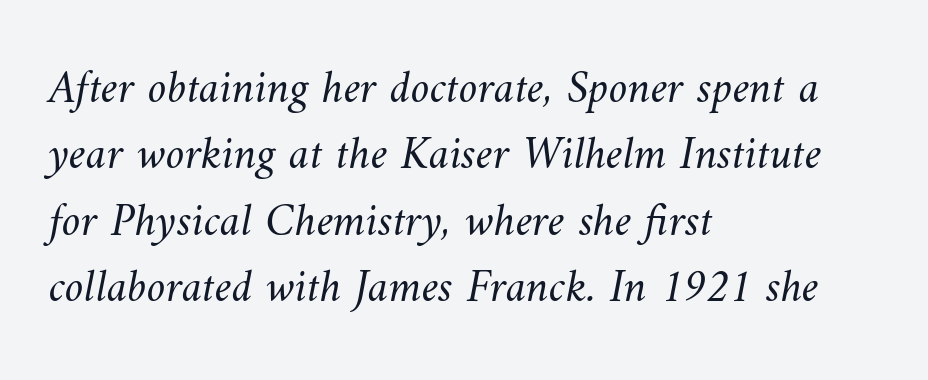
Baseline-to-baseline distance is the conventional proportion of letter height. Stroke mass is kept to a normal reading level or below. This sample uses plain, unmodified letter spacing. Letters rest on an invisible, unmarked baseline. A typesetter would call this proportional, since set widths differ per character. The lines in this sample share a left origin and differ only in where they stop.
